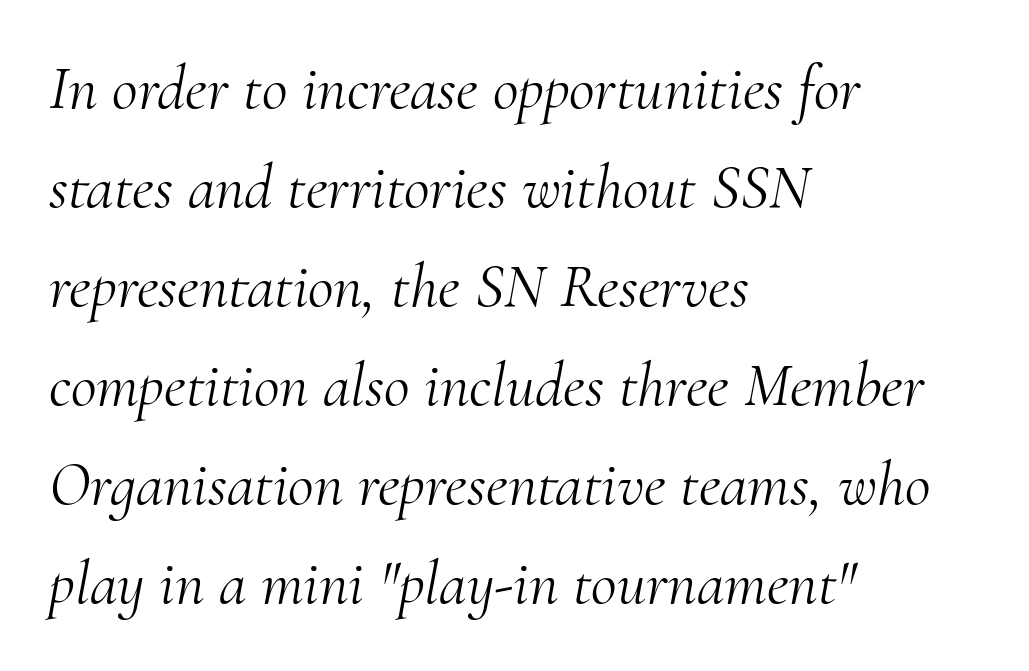
Q: Is the text bold? A: No.
Q: Is the text italic (slanted)? A: Yes, it leans right by about 10 degrees.
Q: Is the typeface a serif or a sans-serif typeface? A: Serif.
Q: Is the text underlined? A: No.
Q: How is the paragraph aligned? A: Left-aligned.
Q: Is the spacing between letters normal or unusually wide? A: Normal.
Q: Is the spacing between lines tight, normal or loose? A: Normal.
Q: Width (condensed, normal, or wide)? A: Normal.
Q: Stroke contrast? A: Medium.
Q: x-height? A: Small.
Q: Monospaced? A: No.
